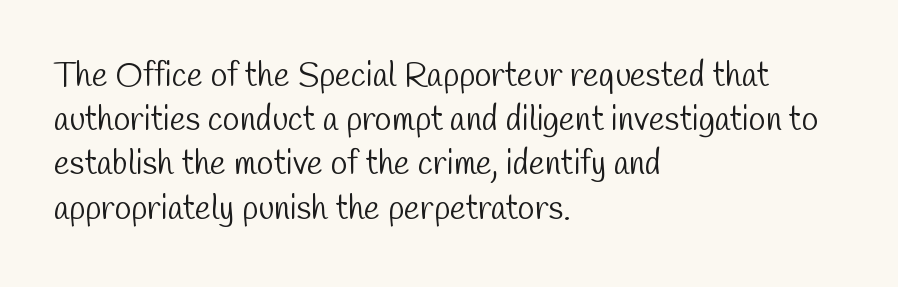
Q: Is the text bold? A: No.
Q: Is the typeface a serif or a sans-serif typeface? A: Sans-serif.
Q: Is the text underlined? A: No.
Q: How is the paragraph aligned? A: Left-aligned.
Q: Is the spacing between letters normal or unusually wide? A: Normal.
Q: Is the spacing between lines tight, normal or loose? A: Normal.
Q: Width (condensed, normal, or wide)? A: Condensed.
Q: Stroke contrast? A: Low.
Q: x-height? A: Medium.
Q: Monospaced? A: No.
